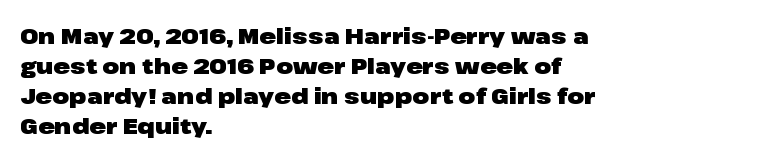
{"italic": "no", "bold": "yes", "underline": "no", "align": "left", "line_spacing": "normal", "line_spacing_ratio": 1.37, "letter_spacing": "normal", "letter_spacing_em": 0.0, "glyph_px": 22}
